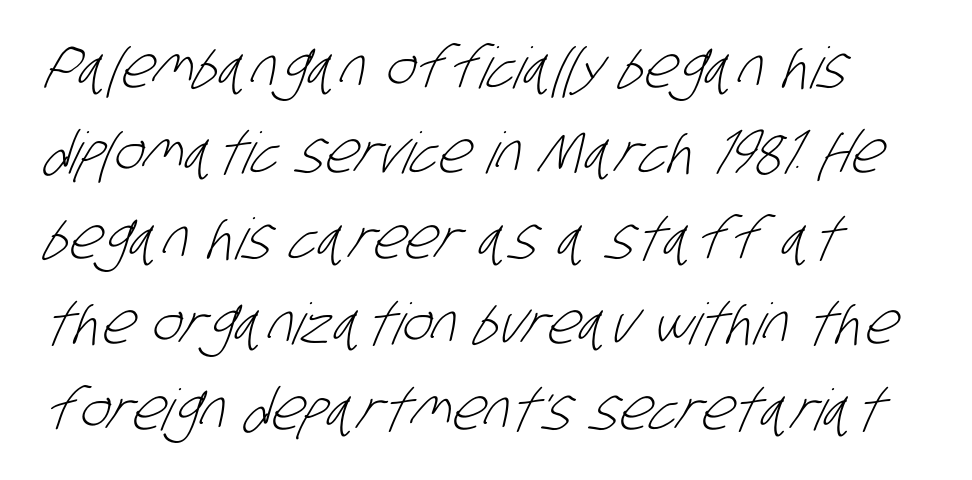
Q: Is the text bold? A: No.
Q: Is the typeface a serif or a sans-serif typeface? A: Sans-serif.
Q: Is the text underlined? A: No.
Q: How is the paragraph aligned? A: Left-aligned.
Q: Is the spacing between letters normal or unusually wide? A: Normal.
Q: Is the spacing between lines tight, normal or loose? A: Normal.
Q: Width (condensed, normal, or wide)? A: Condensed.
Q: Stroke contrast? A: Low.
Q: x-height? A: Large.
Q: Monospaced? A: No.
